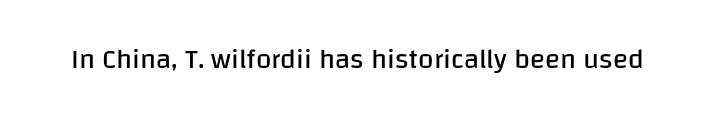
Q: Is the text bold? A: No.
Q: Is the text italic (slanted)? A: No, it is upright.
Q: Is the typeface a serif or a sans-serif typeface? A: Sans-serif.
Q: Is the text underlined? A: No.
Q: Is the spacing between letters normal or unusually wide? A: Normal.
Q: Width (condensed, normal, or wide)? A: Normal.
Q: Stroke contrast? A: Low.
Q: x-height? A: Large.
Q: Monospaced? A: No.
